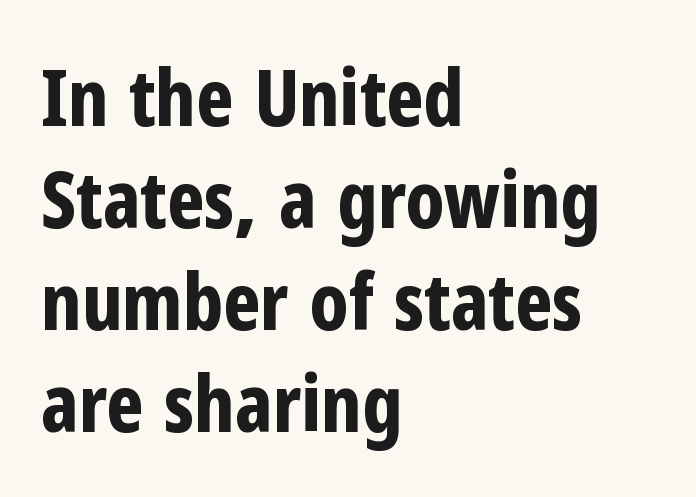
The lettering stays uniformly vertical, giving the passage a roman look. The horizontal fit of the characters is conventional and even. Line spacing here is normal. Here the designer chose a conventional face with non-uniform glyph widths. These lines are composed in type without serifs. Line starts are locked; line ends wander.
